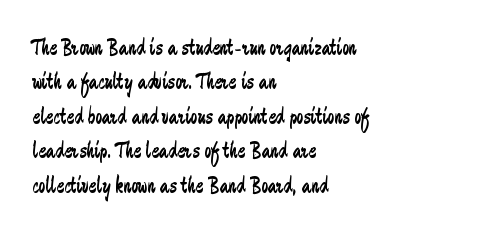
Observe the ordinary spacing: letters are neighbours, not strangers. Only glyphs here, with clear space below each row. Honestly, the row spacing looks completely unremarkable. No letter is thick-stroked: the sample isn't bold.
